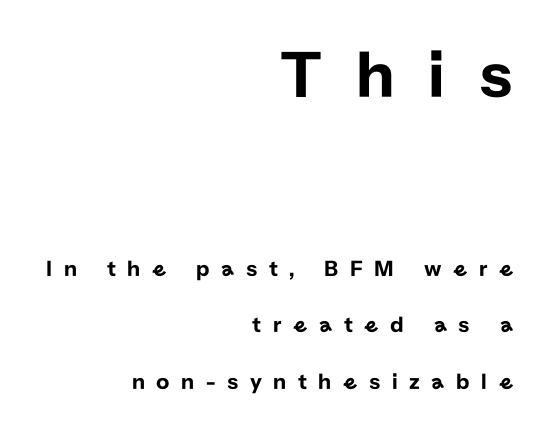
{"serif": "no", "italic": "no", "width": "normal", "stroke_contrast": "low", "x_height": "medium", "monospaced": "no", "underline": "no", "align": "right", "line_spacing": "loose", "line_spacing_ratio": 2.44, "letter_spacing": "wide", "letter_spacing_em": 0.5, "larger_block": "first", "size_ratio": 2.96, "glyph_px": 68}
